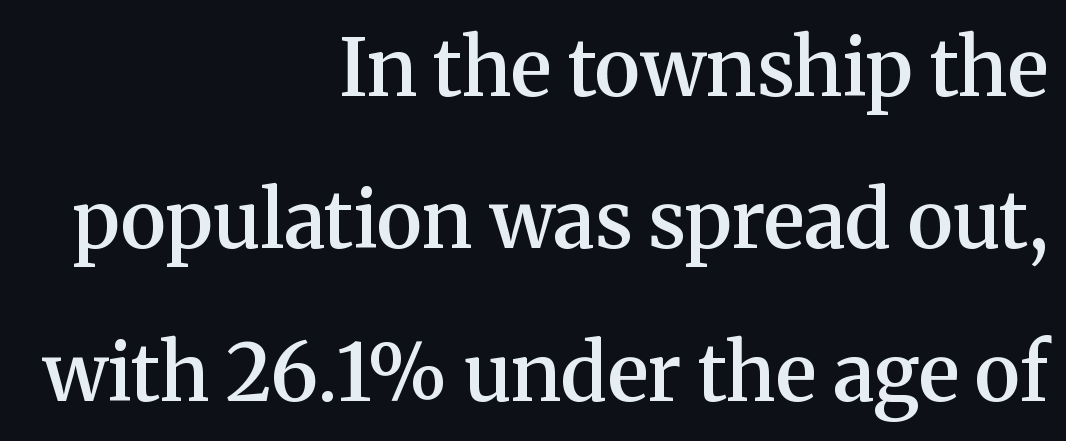
{"serif": "yes", "italic": "no", "bold": "semi", "weight": "semibold", "width": "normal", "stroke_contrast": "medium", "x_height": "medium", "monospaced": "no", "underline": "no", "align": "right", "line_spacing": "loose", "line_spacing_ratio": 1.93, "letter_spacing": "normal", "letter_spacing_em": 0.0, "glyph_px": 79}
